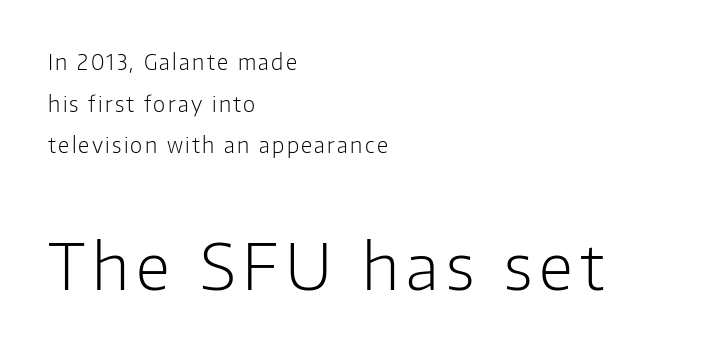
The image shows 64 px light sans-serif type, upright; set left-aligned, loose line spacing (1.98x), not underlined; the second (bottom) block is 3.05x larger; low stroke contrast and a medium x-height.
